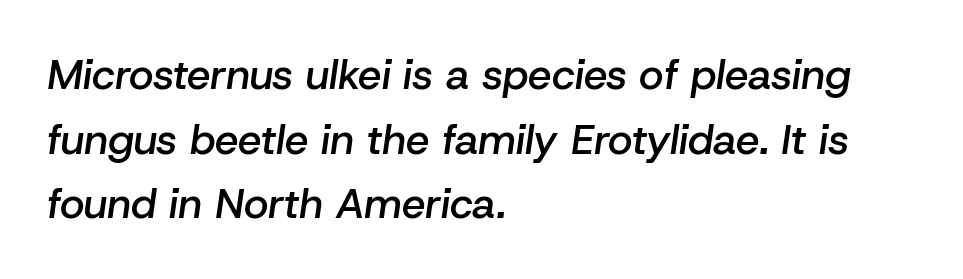
{"italic": "yes", "lean": "right", "slant_degrees": 8, "bold": "semi", "weight": "semibold", "width": "normal", "stroke_contrast": "low", "x_height": "medium", "monospaced": "no", "underline": "no", "align": "left", "line_spacing": "normal", "line_spacing_ratio": 1.54, "letter_spacing": "normal", "letter_spacing_em": 0.0, "glyph_px": 42}
